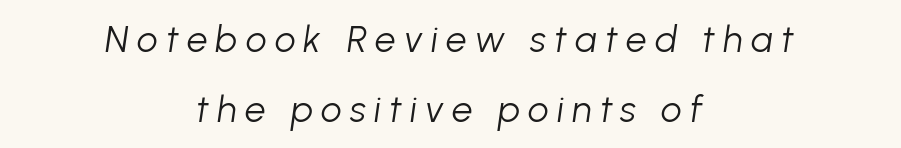
Q: Is the text bold? A: No.
Q: Is the text italic (slanted)? A: Yes, it leans right by about 8 degrees.
Q: Is the text underlined? A: No.
Q: How is the paragraph aligned? A: Centered.
Q: Is the spacing between letters normal or unusually wide? A: Unusually wide.
Q: Width (condensed, normal, or wide)? A: Normal.
Q: Stroke contrast? A: Low.
Q: x-height? A: Medium.
Q: Monospaced? A: No.
